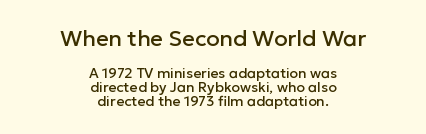
{"italic": "no", "underline": "no", "align": "center", "line_spacing": "tight", "line_spacing_ratio": 1.0, "letter_spacing": "normal", "letter_spacing_em": 0.0, "larger_block": "first", "size_ratio": 1.57, "glyph_px": 22}
